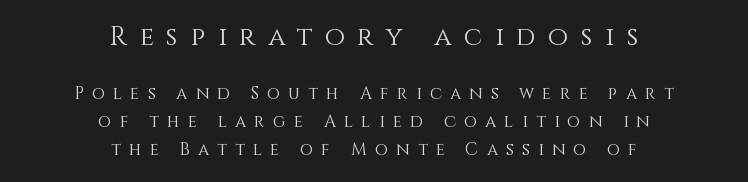
Nope, not italic — everything's standing straight. Bare-footed words on every line. The typesetter chose a symmetrical, centered arrangement here. There is plenty of visible air inserted between adjacent glyphs. Which chunk is bigger? The first one — the top block dwarfs the bottom. No extra ink here — the face is not bold.
